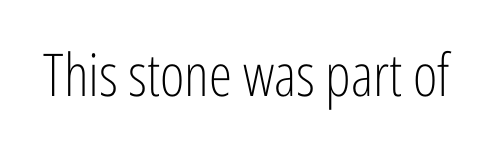
The image shows 59 px light, condensed sans-serif type, upright; set normal letter spacing, not underlined; low stroke contrast and a medium x-height.
